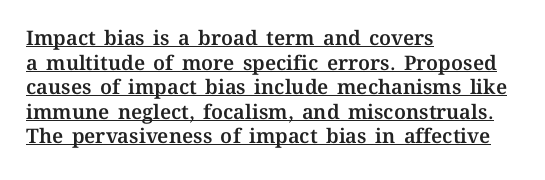
The gaps between neighbouring characters are ordinary and unremarkable. Does the lettering tilt? It doesn't — this is upright. The rag falls on the right side of this text block. Is there an underline? Yes — a line sits under the letters.
